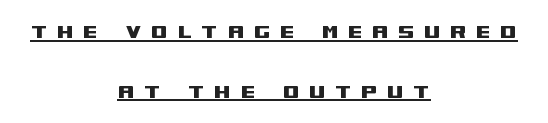
You could fit nearly another row in the gap between these rows. One-word summary of the alignment: center. What stands out about the letter spacing? Its width — letters are far apart. A typographer would call this underscored text.
